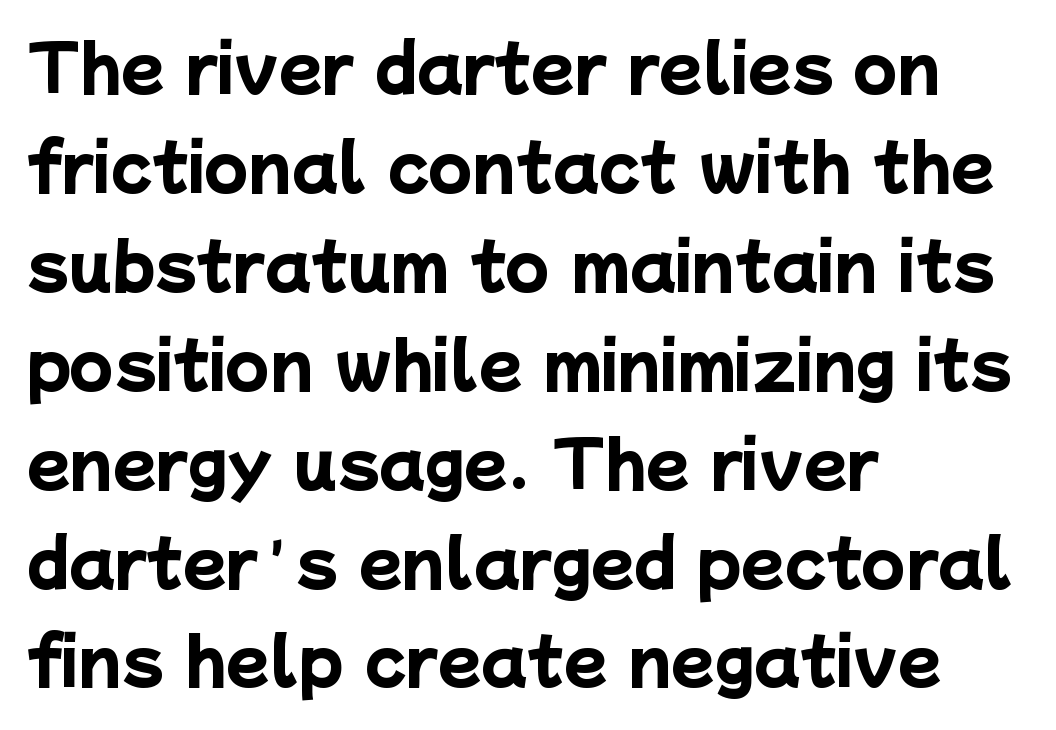
{"serif": "no", "bold": "yes", "weight": "heavy", "width": "normal", "stroke_contrast": "low", "x_height": "medium", "monospaced": "no", "underline": "no", "align": "left", "line_spacing": "normal", "line_spacing_ratio": 1.57, "letter_spacing": "normal", "letter_spacing_em": 0.0, "glyph_px": 63}
